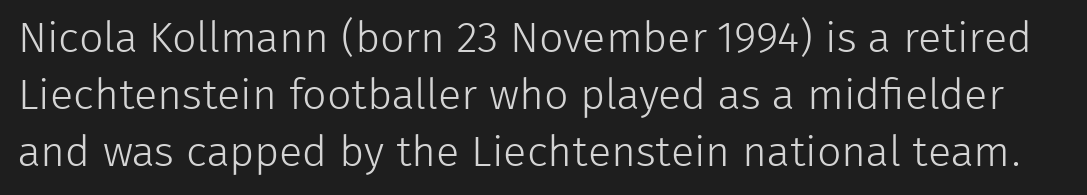
{"serif": "no", "italic": "no", "bold": "no", "weight": "light", "width": "normal", "stroke_contrast": "low", "x_height": "medium", "monospaced": "no", "underline": "no", "line_spacing": "normal", "line_spacing_ratio": 1.33, "letter_spacing": "normal", "letter_spacing_em": 0.0, "glyph_px": 43}
